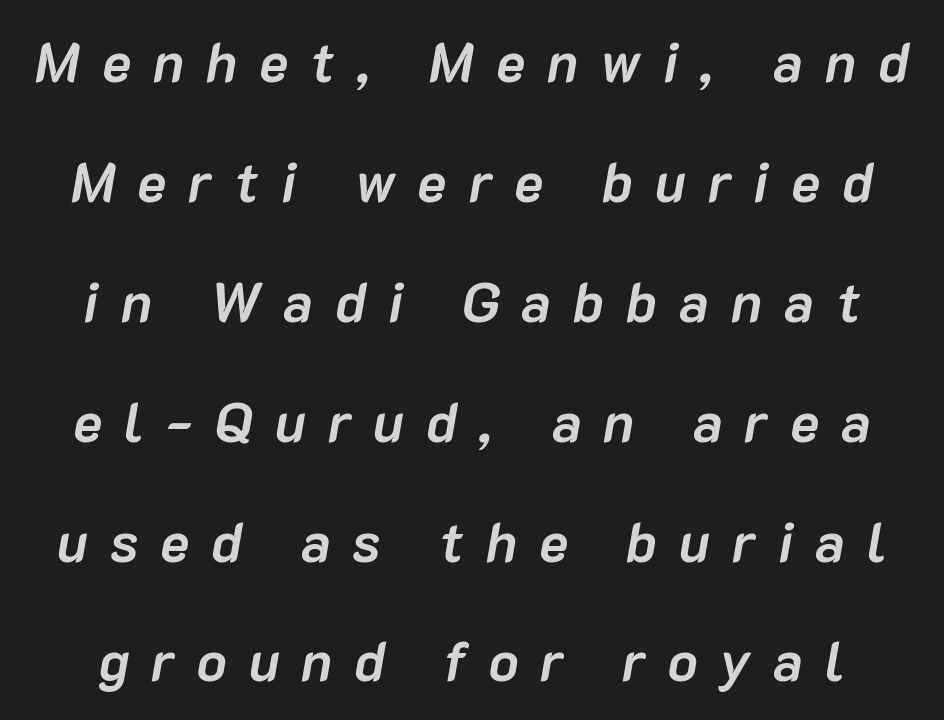
The specimen reads as italic at a glance. There is plenty of visible air inserted between adjacent glyphs. Decoration check: the copy has no underline. The vertical gap from one line to the next is large. These lines are rendered in a variable-pitch font. The sample has been set heavy, in full bold.
